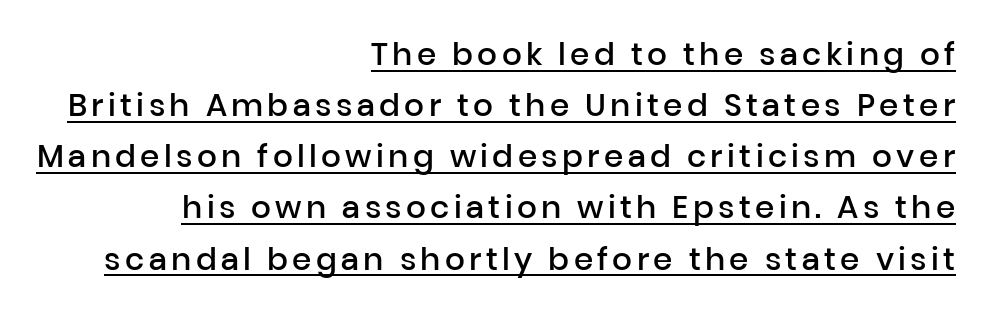
Grotesque or geometric, the face here clearly has no serifs. This is underlined copy, the kind a proofreader might mark for attention. One-word summary of the alignment: right. The font's upright variant was chosen for this text. You could not count columns in this text — the font is proportionally spaced. A fair bit of extra ink — the face is semibold, not bold.
